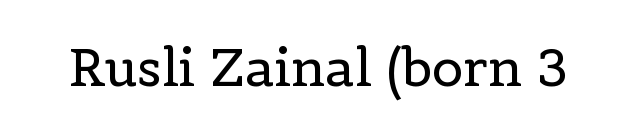
Q: Is the text bold? A: No.
Q: Is the text italic (slanted)? A: No, it is upright.
Q: Is the typeface a serif or a sans-serif typeface? A: Serif.
Q: Is the text underlined? A: No.
Q: Is the spacing between letters normal or unusually wide? A: Normal.
Q: Width (condensed, normal, or wide)? A: Normal.
Q: x-height? A: Medium.
Q: Monospaced? A: No.
